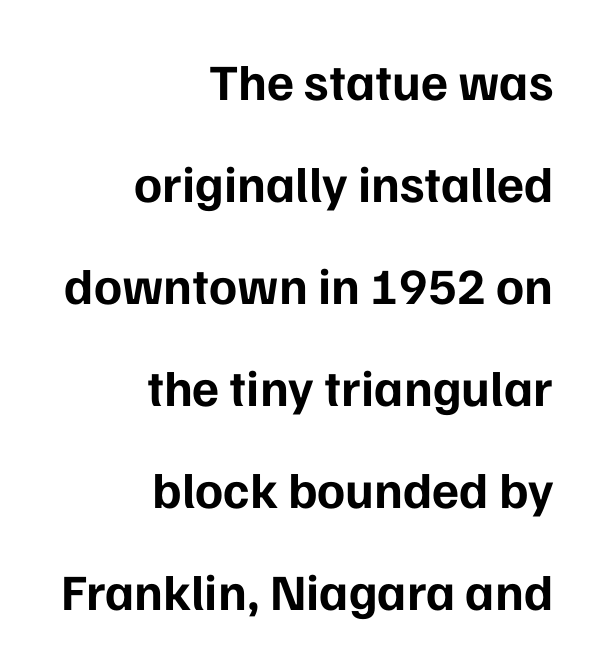
The font family rendered here belongs to the sans-serif group. Line endings align vertically; line beginnings do not. Successive baselines arrive slowly, with a big drop between each. These lines were composed using upright roman letters.
